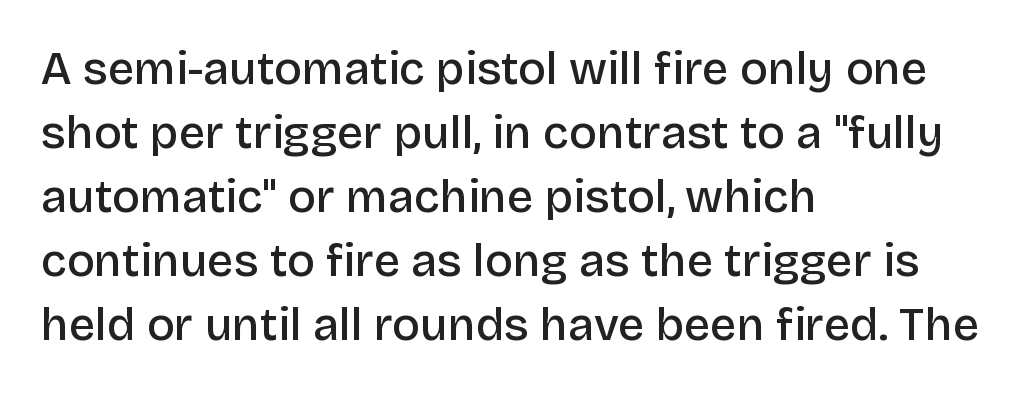
Q: Is the text bold? A: Semi-bold.
Q: Is the text italic (slanted)? A: No, it is upright.
Q: Is the typeface a serif or a sans-serif typeface? A: Sans-serif.
Q: Is the text underlined? A: No.
Q: How is the paragraph aligned? A: Left-aligned.
Q: Is the spacing between letters normal or unusually wide? A: Normal.
Q: Is the spacing between lines tight, normal or loose? A: Normal.
Q: Width (condensed, normal, or wide)? A: Normal.
Q: Stroke contrast? A: Low.
Q: x-height? A: Large.
Q: Monospaced? A: No.
